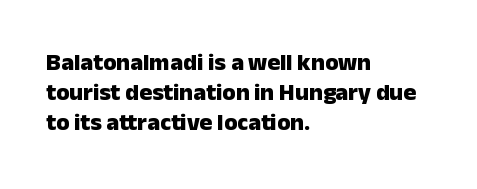
The characters look thick and weighty, a clear bold. Rows of type keep a routine distance in the vertical direction. Each word holds together tightly as a unit, with standard inter-letter gaps. Does the copy run flush right? No — it runs flush left. Beneath every word, the page is bare.
